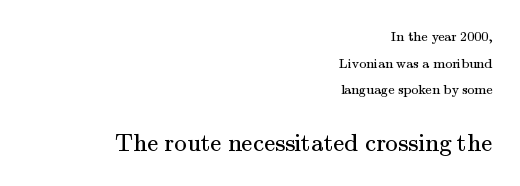
Q: Is the text bold? A: No.
Q: Is the text italic (slanted)? A: No, it is upright.
Q: Is the text underlined? A: No.
Q: How is the paragraph aligned? A: Right-aligned.
Q: Is the spacing between letters normal or unusually wide? A: Normal.
Q: Is the spacing between lines tight, normal or loose? A: Loose.
Q: Which block of text is set in a larger size, the first (top) or the second (bottom)? A: The second (bottom) one.
